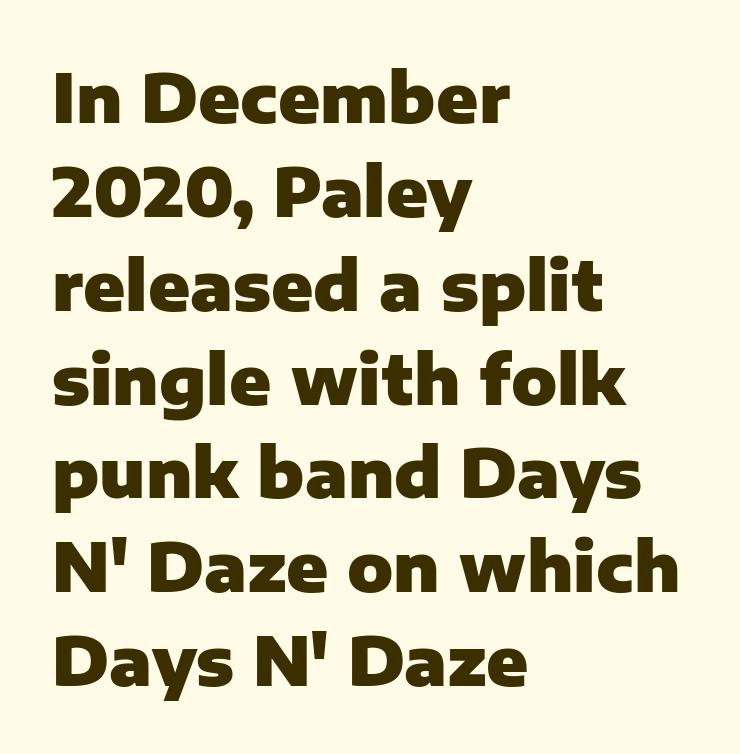
{"serif": "no", "italic": "no", "bold": "yes", "weight": "heavy", "width": "normal", "stroke_contrast": "low", "x_height": "medium", "monospaced": "no", "underline": "no", "align": "left", "line_spacing": "normal", "line_spacing_ratio": 1.38, "letter_spacing": "normal", "letter_spacing_em": 0.0, "glyph_px": 68}
